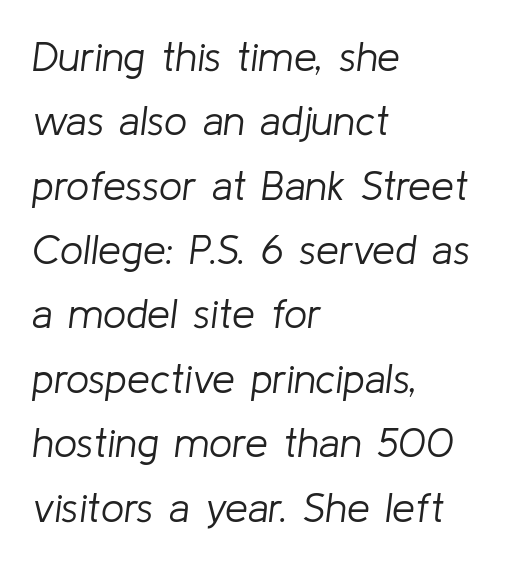
The image shows 41 px light type, italic (leaning right); set left-aligned, normal line spacing (1.57x), normal letter spacing, not underlined; low stroke contrast and a medium x-height.
